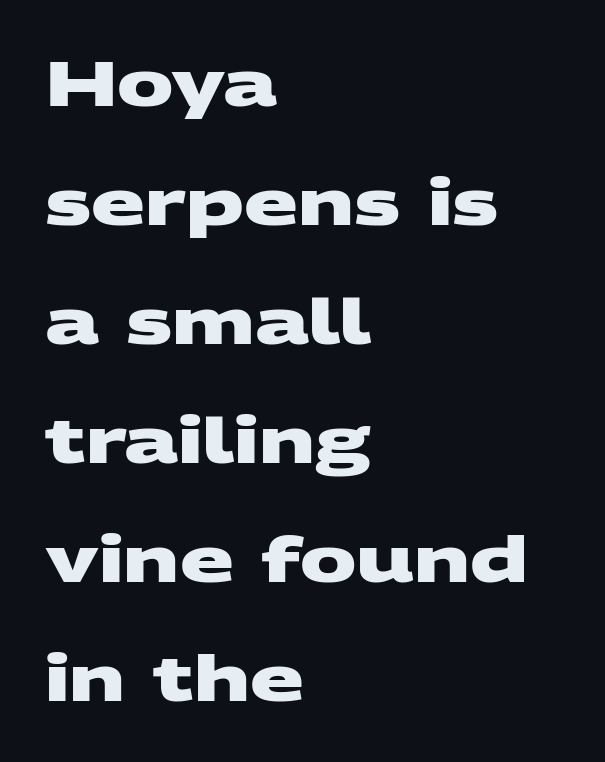
Q: Is the text bold? A: Yes.
Q: Is the typeface a serif or a sans-serif typeface? A: Sans-serif.
Q: Is the text underlined? A: No.
Q: How is the paragraph aligned? A: Left-aligned.
Q: Is the spacing between letters normal or unusually wide? A: Normal.
Q: Width (condensed, normal, or wide)? A: Wide.
Q: Stroke contrast? A: Medium.
Q: x-height? A: Large.
Q: Monospaced? A: No.
